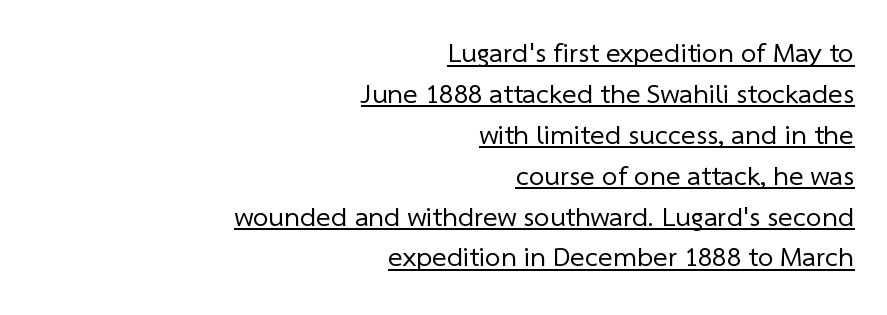
The image shows 28 px regular-weight sans-serif type; set right-aligned, normal line spacing (1.46x), normal letter spacing, underlined; low stroke contrast and a medium x-height.
